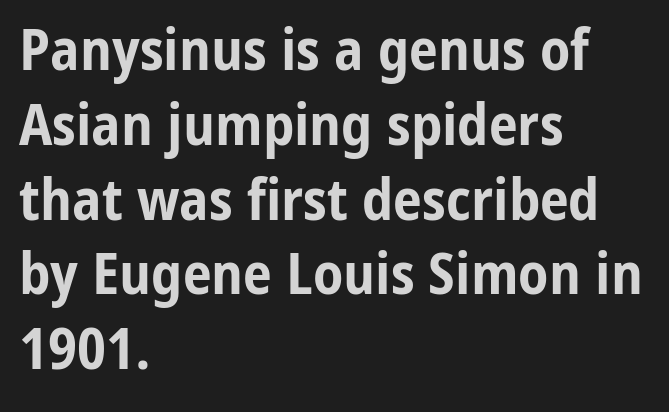
The image shows 58 px bold, condensed sans-serif type, upright; set left-aligned, normal line spacing (1.29x), normal letter spacing, not underlined; low stroke contrast and a medium x-height.
